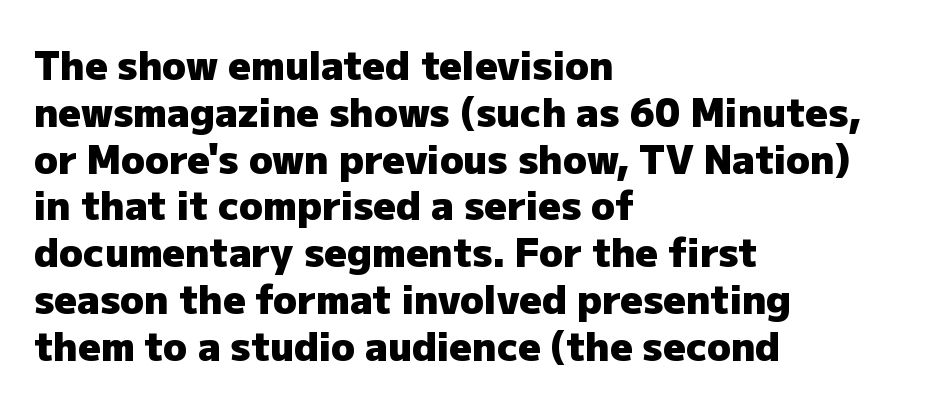
The image shows 39 px heavy sans-serif type, upright; set left-aligned, line spacing 1.2x, normal letter spacing, not underlined; low stroke contrast and a medium x-height.
